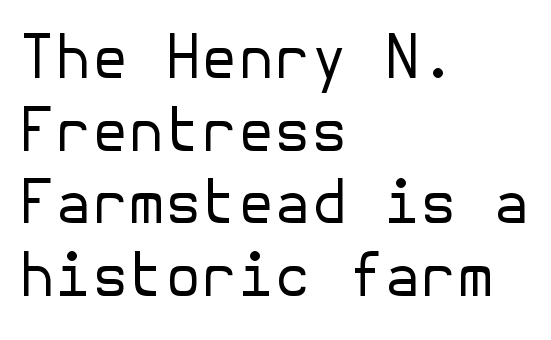
A quiet, ordinary-to-light weight characterises the typeface. How are the letters spaced? Ordinarily, with no added tracking. The string is rendered with underlining switched off. The passage is arranged the way most books set body copy — flush left. The axis of the letterforms is exactly vertical. This is sans-serif lettering, the kind often seen on screens and signage.
